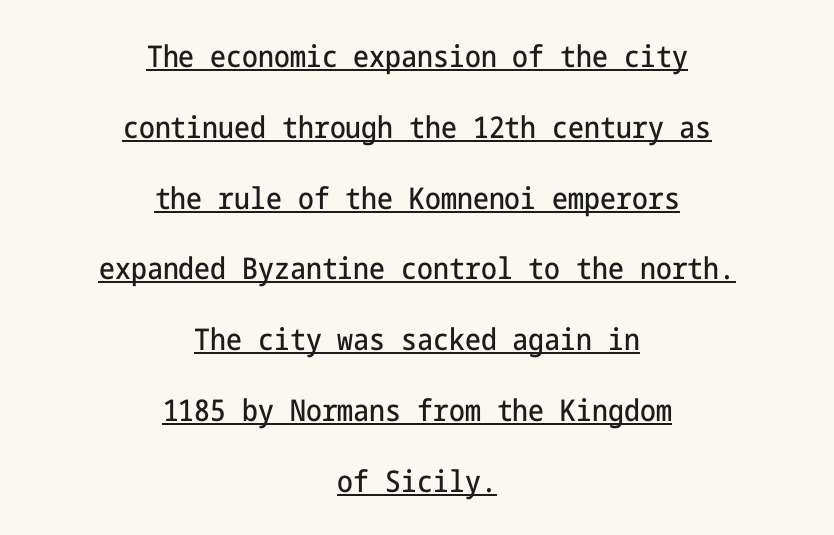
Q: Is the text italic (slanted)? A: No, it is upright.
Q: Is the typeface a serif or a sans-serif typeface? A: Sans-serif.
Q: Is the text underlined? A: Yes.
Q: How is the paragraph aligned? A: Centered.
Q: Is the spacing between letters normal or unusually wide? A: Normal.
Q: Is the spacing between lines tight, normal or loose? A: Loose.
Q: Width (condensed, normal, or wide)? A: Condensed.
Q: Stroke contrast? A: Low.
Q: x-height? A: Medium.
